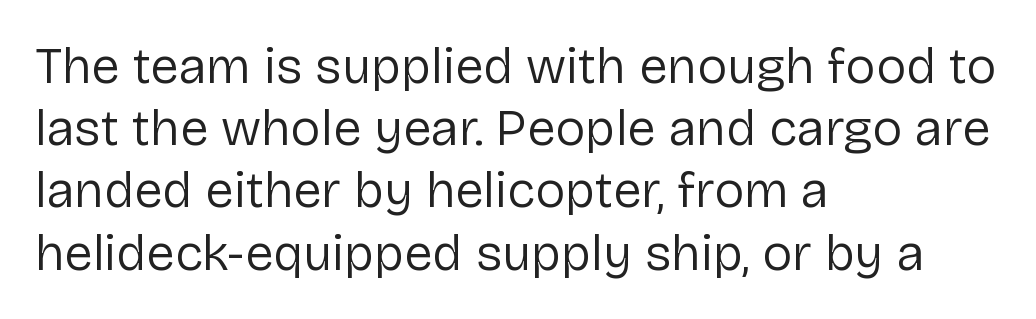
Q: Is the text bold? A: No.
Q: Is the text italic (slanted)? A: No, it is upright.
Q: Is the typeface a serif or a sans-serif typeface? A: Sans-serif.
Q: Is the text underlined? A: No.
Q: How is the paragraph aligned? A: Left-aligned.
Q: Is the spacing between letters normal or unusually wide? A: Normal.
Q: Width (condensed, normal, or wide)? A: Normal.
Q: Stroke contrast? A: Low.
Q: x-height? A: Medium.
Q: Monospaced? A: No.
